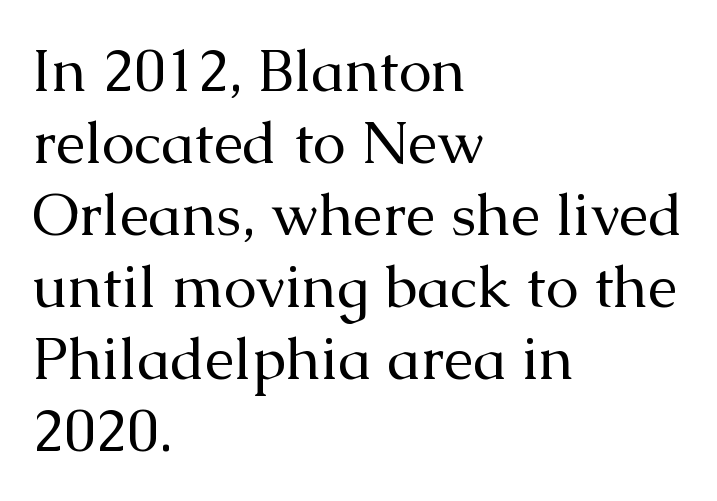
Nothing heavy about these letters — not bold at all. Characters follow at the spacing the type designer built in. Check where the strokes stop: tiny serifs finish them off. The letters stand upright; this is a roman face. Do the characters align in a grid? No, the font is proportional.
